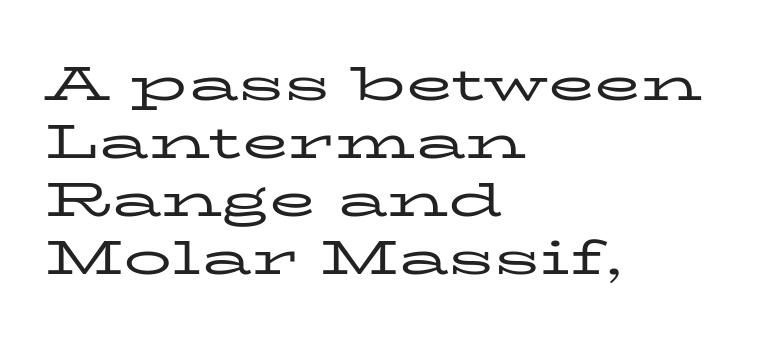
The image shows 48 px regular-weight, wide serif type, upright; set left-aligned, line spacing 1.21x, normal letter spacing, not underlined; low stroke contrast and a medium x-height.
